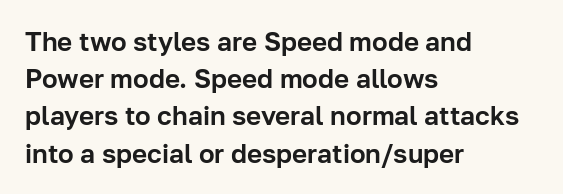
{"italic": "no", "underline": "no", "align": "left", "line_spacing": "normal", "line_spacing_ratio": 1.43, "letter_spacing": "normal", "letter_spacing_em": 0.0, "glyph_px": 26}
